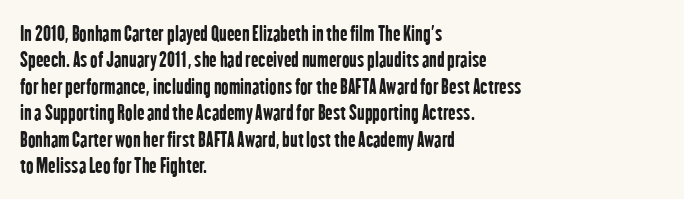
The image shows 20 px bold type, upright; set left-aligned, normal line spacing (1.32x), normal letter spacing, not underlined.
